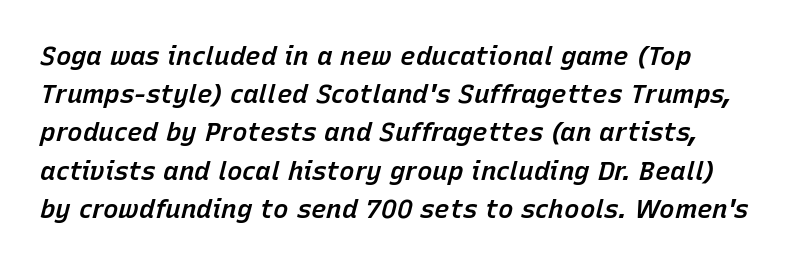
Q: Is the text bold? A: Semi-bold.
Q: Is the text italic (slanted)? A: Yes, it leans right by about 15 degrees.
Q: Is the text underlined? A: No.
Q: Is the spacing between letters normal or unusually wide? A: Normal.
Q: Is the spacing between lines tight, normal or loose? A: Normal.
